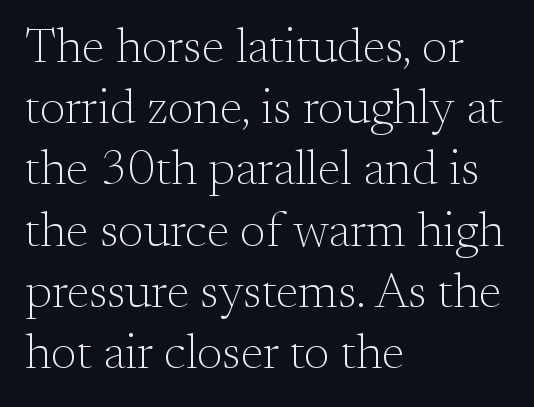
Q: Is the text bold? A: No.
Q: Is the text italic (slanted)? A: No, it is upright.
Q: Is the typeface a serif or a sans-serif typeface? A: Serif.
Q: Is the text underlined? A: No.
Q: How is the paragraph aligned? A: Left-aligned.
Q: Is the spacing between letters normal or unusually wide? A: Normal.
Q: Is the spacing between lines tight, normal or loose? A: Normal.
Q: Width (condensed, normal, or wide)? A: Normal.
Q: Stroke contrast? A: Medium.
Q: x-height? A: Small.
Q: Monospaced? A: No.
